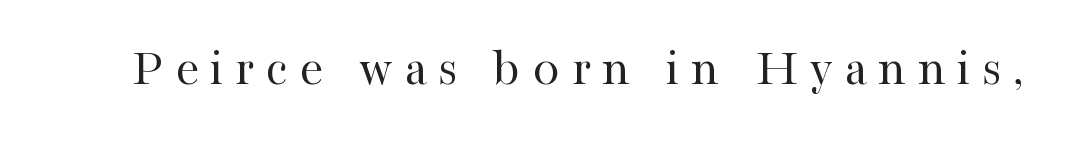
The image shows 54 px regular-weight serif type, upright; set unusually wide letter spacing (+0.21 em), not underlined; high stroke contrast and a medium x-height.
